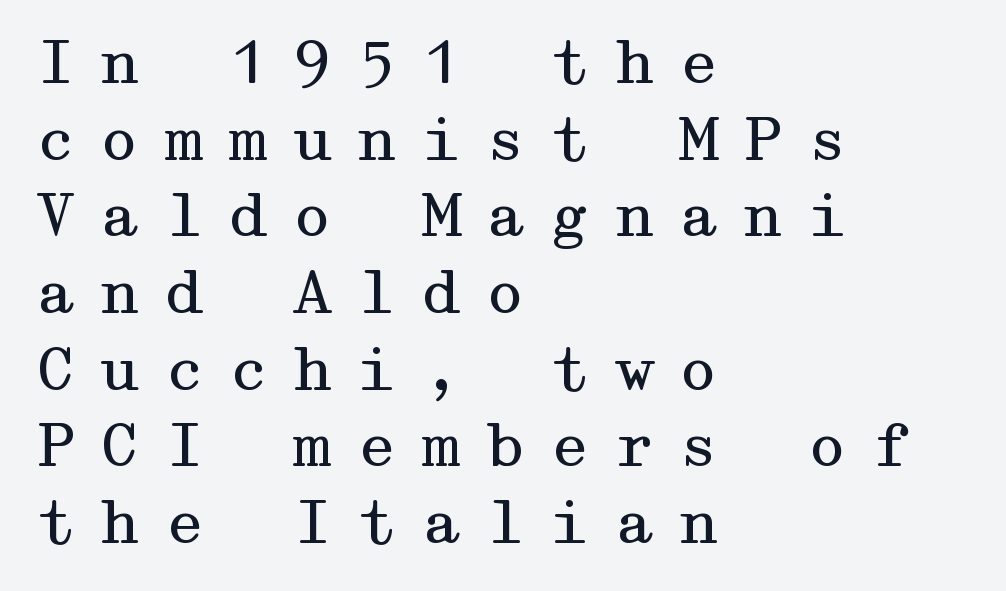
{"serif": "yes", "italic": "no", "bold": "no", "weight": "regular", "width": "wide", "stroke_contrast": "medium", "x_height": "medium", "underline": "no", "align": "left", "line_spacing": "normal", "line_spacing_ratio": 1.3, "letter_spacing": "wide", "letter_spacing_em": 0.39, "glyph_px": 59}
